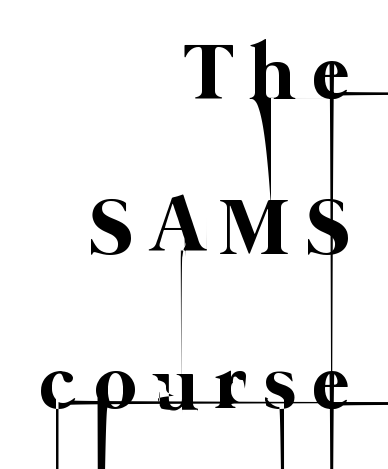
The image shows 80 px thin type; set right-aligned, loose line spacing (1.94x), unusually wide letter spacing (+0.21 em), not underlined; low stroke contrast and a medium x-height.
